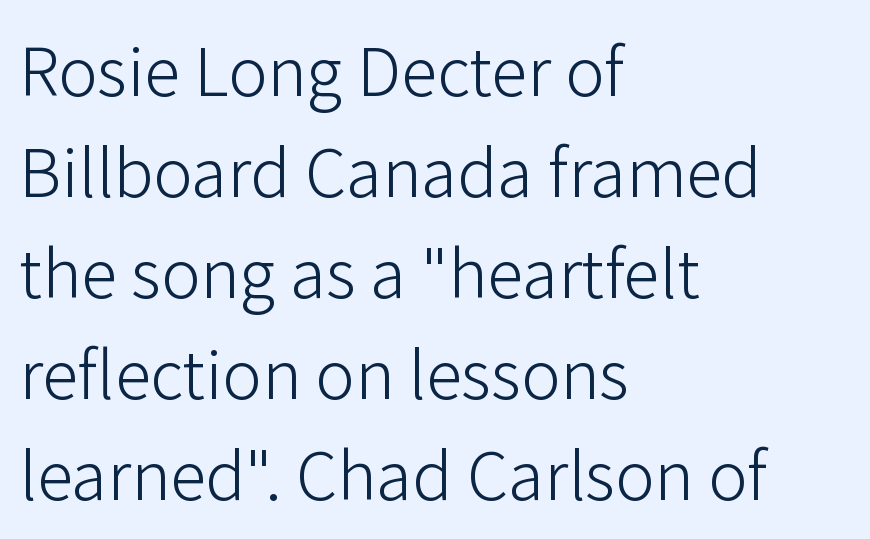
The image shows 66 px light sans-serif type, upright; set left-aligned, normal line spacing (1.53x), normal letter spacing, not underlined; low stroke contrast and a medium x-height.
